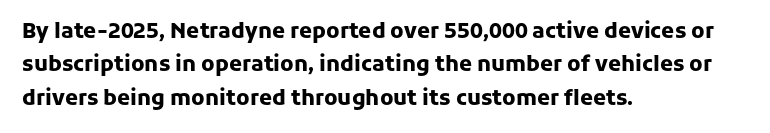
{"italic": "no", "bold": "yes", "underline": "no", "align": "left", "line_spacing": "normal", "line_spacing_ratio": 1.59, "letter_spacing": "normal", "letter_spacing_em": 0.0, "glyph_px": 21}
